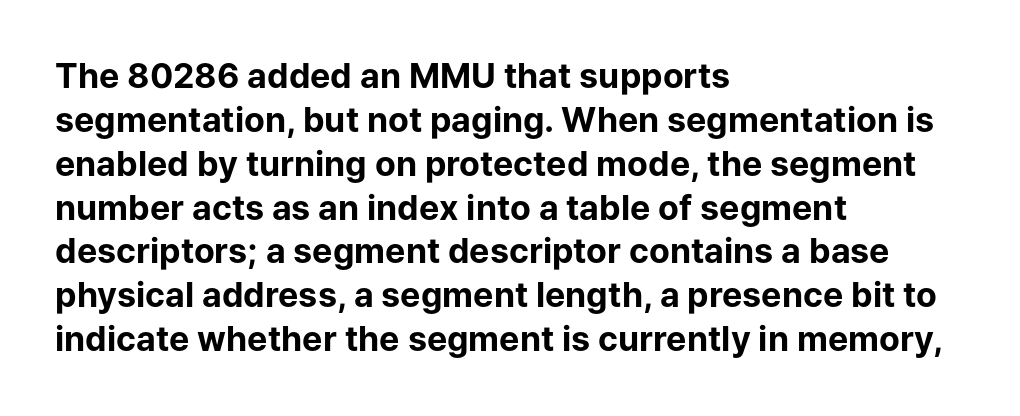
Q: Is the text bold? A: Yes.
Q: Is the text italic (slanted)? A: No, it is upright.
Q: Is the typeface a serif or a sans-serif typeface? A: Sans-serif.
Q: Is the text underlined? A: No.
Q: How is the paragraph aligned? A: Left-aligned.
Q: Is the spacing between letters normal or unusually wide? A: Normal.
Q: Is the spacing between lines tight, normal or loose? A: Normal.
Q: Width (condensed, normal, or wide)? A: Normal.
Q: Stroke contrast? A: Low.
Q: x-height? A: Medium.
Q: Monospaced? A: No.
